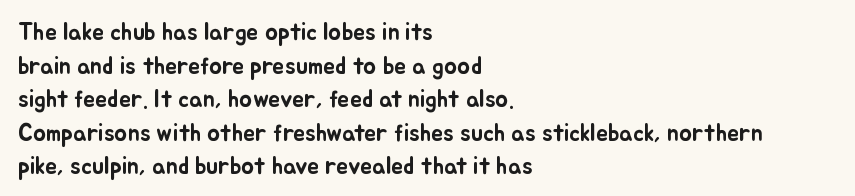
The image shows 24 px text type, upright; set left-aligned, normal line spacing (1.4x), normal letter spacing, not underlined.
